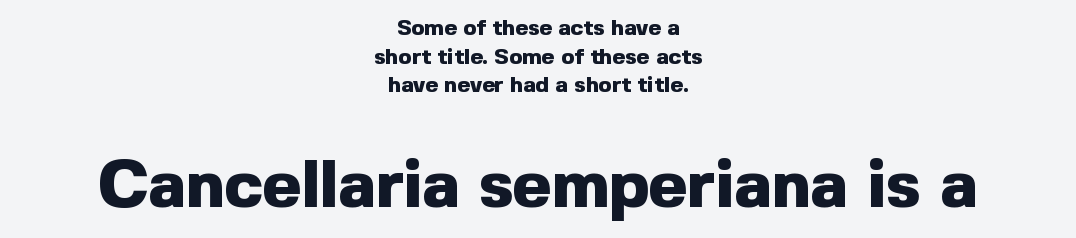
Spacing between characters is what you'd get straight out of the box. Unlike italic type, these characters show no tilt at all. The typesetter chose a symmetrical, centered arrangement here. Here the second block reads like a headline and the first like body copy.
